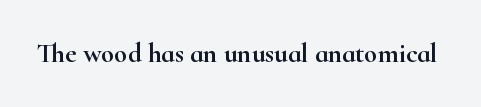
{"italic": "no", "underline": "no", "letter_spacing": "normal", "letter_spacing_em": 0.0, "glyph_px": 27}
